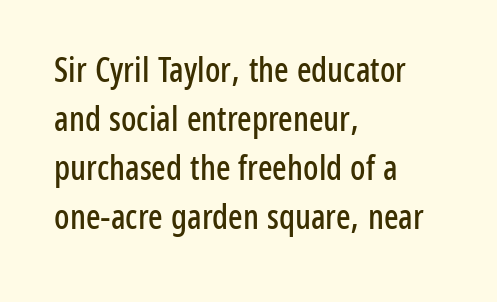
{"serif": "no", "italic": "no", "width": "condensed", "stroke_contrast": "low", "x_height": "medium", "monospaced": "no", "underline": "no", "align": "left", "line_spacing": "normal", "line_spacing_ratio": 1.44, "letter_spacing": "normal", "letter_spacing_em": 0.0, "glyph_px": 34}
